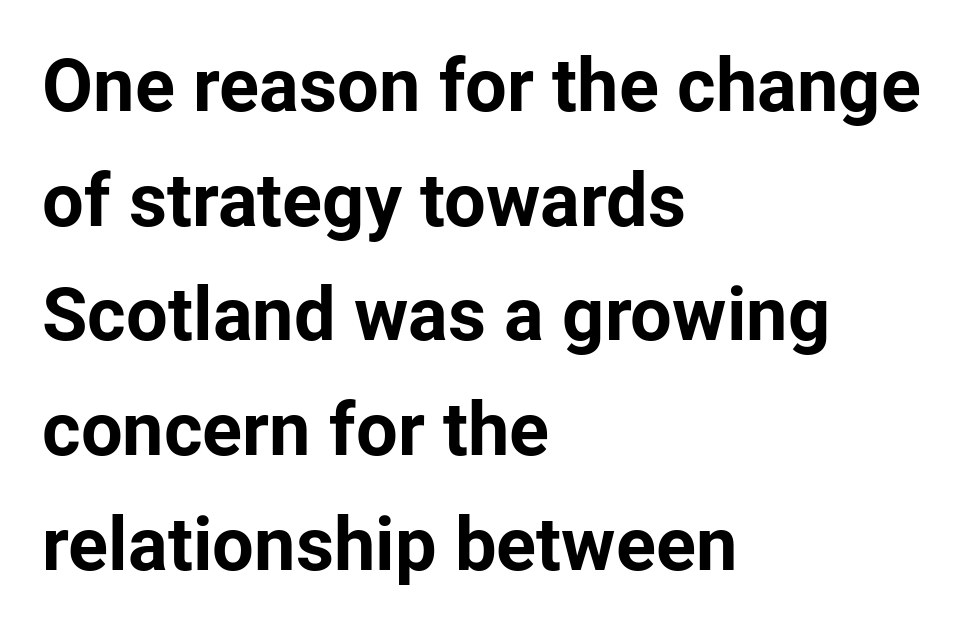
The image shows 74 px bold sans-serif type, upright; set left-aligned, normal line spacing (1.55x), normal letter spacing, not underlined; low stroke contrast and a medium x-height.
